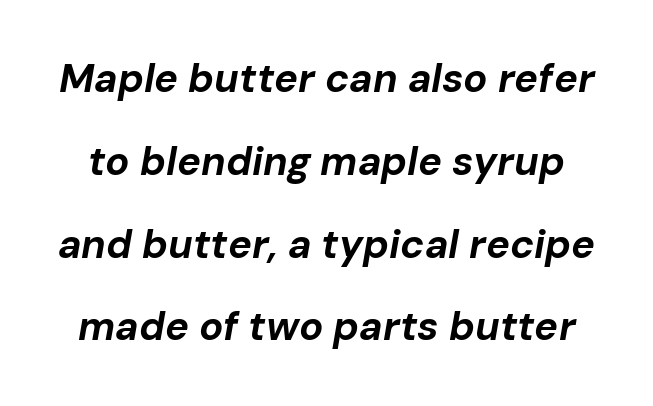
{"italic": "yes", "lean": "right", "slant_degrees": 10, "bold": "yes", "weight": "bold", "width": "normal", "stroke_contrast": "low", "x_height": "medium", "monospaced": "no", "underline": "no", "line_spacing": "loose", "line_spacing_ratio": 2.07, "letter_spacing": "normal", "letter_spacing_em": 0.0, "glyph_px": 40}
